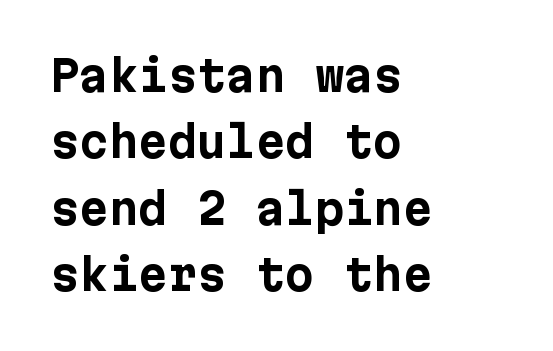
These lines are set flush left with a ragged right edge. What kind of face is this? One without serifs — a sans. The space directly below the letters is spotless. Italic? Not at all — the glyphs are vertical. The glyphs have the mass of a bold cut. These lines sit exactly where default settings would place them.
